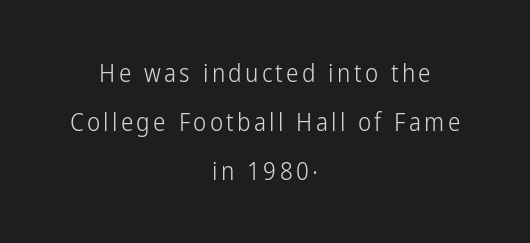
Q: Is the text bold? A: No.
Q: Is the text italic (slanted)? A: No, it is upright.
Q: Is the text underlined? A: No.
Q: How is the paragraph aligned? A: Centered.
Q: Is the spacing between lines tight, normal or loose? A: Loose.
